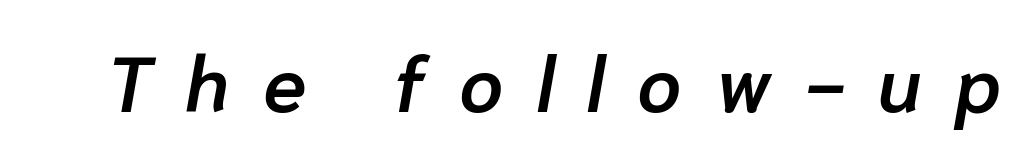
The lettering tilts uniformly, giving the passage an italic look. On the weight axis this lands at semibold, roughly 600. These lines are rendered in a variable-pitch font. A clean baseline with only descenders dipping below it. In terms of letterspacing, this is a distinctly airy, spread setting.
